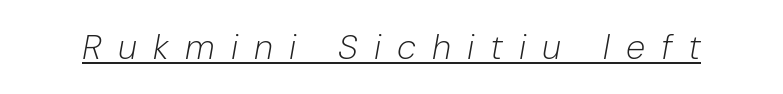
{"italic": "yes", "lean": "right", "slant_degrees": 10, "bold": "no", "weight": "light", "width": "normal", "stroke_contrast": "low", "x_height": "medium", "monospaced": "no", "underline": "yes", "letter_spacing": "wide", "letter_spacing_em": 0.46, "glyph_px": 35}
